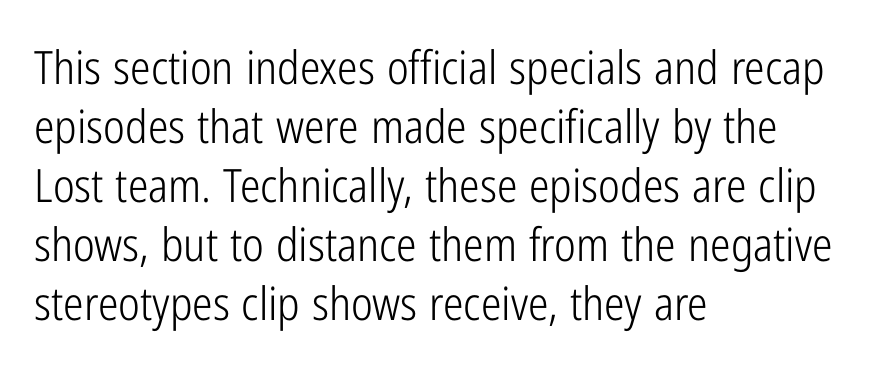
Q: Is the text bold? A: No.
Q: Is the text italic (slanted)? A: No, it is upright.
Q: Is the typeface a serif or a sans-serif typeface? A: Sans-serif.
Q: Is the text underlined? A: No.
Q: How is the paragraph aligned? A: Left-aligned.
Q: Is the spacing between letters normal or unusually wide? A: Normal.
Q: Is the spacing between lines tight, normal or loose? A: Normal.
Q: Width (condensed, normal, or wide)? A: Condensed.
Q: Stroke contrast? A: Low.
Q: x-height? A: Medium.
Q: Monospaced? A: No.
